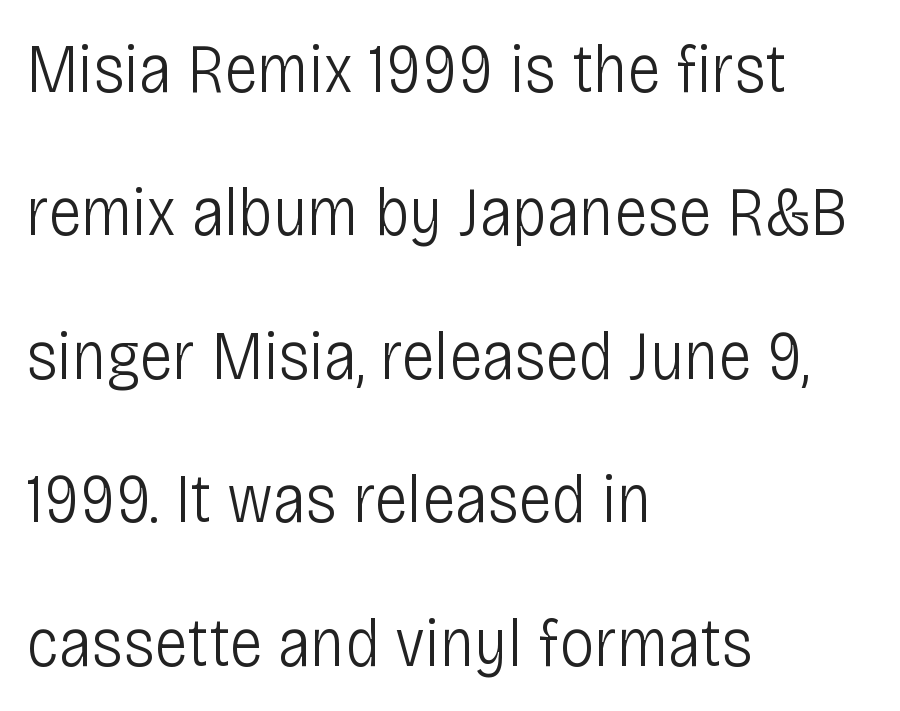
Q: Is the text bold? A: No.
Q: Is the text italic (slanted)? A: No, it is upright.
Q: Is the typeface a serif or a sans-serif typeface? A: Sans-serif.
Q: Is the text underlined? A: No.
Q: How is the paragraph aligned? A: Left-aligned.
Q: Is the spacing between letters normal or unusually wide? A: Normal.
Q: Is the spacing between lines tight, normal or loose? A: Loose.
Q: Width (condensed, normal, or wide)? A: Condensed.
Q: Stroke contrast? A: Low.
Q: x-height? A: Large.
Q: Monospaced? A: No.
